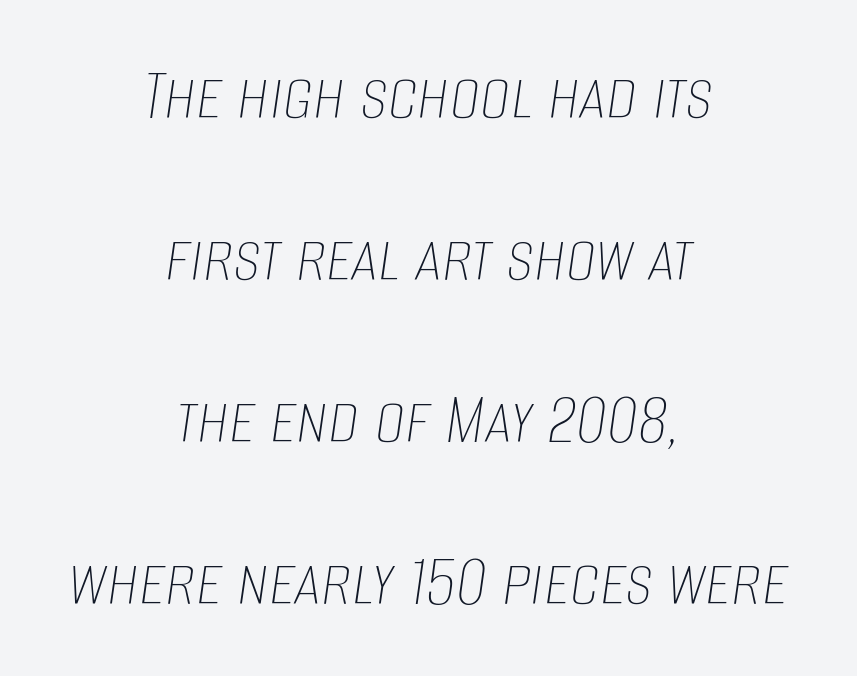
The image shows 76 px thin, condensed type, italic (leaning right); set centered, loose line spacing (2.13x), normal letter spacing, not underlined; low stroke contrast and a large x-height.
